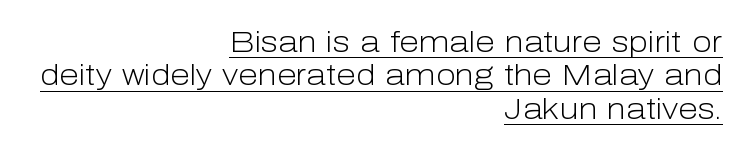
The image shows 29 px light sans-serif type, upright; set right-aligned, tight line spacing (1.15x), normal letter spacing, underlined; low stroke contrast and a medium x-height.
